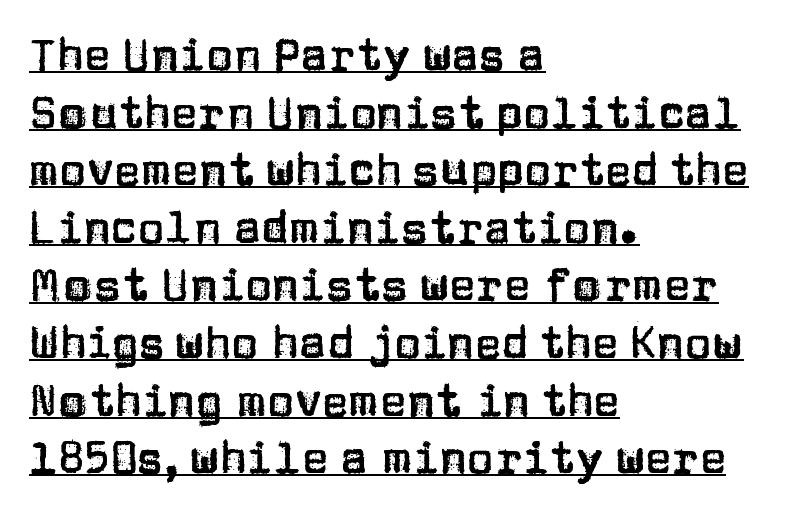
Q: Is the text italic (slanted)? A: No, it is upright.
Q: Is the typeface a serif or a sans-serif typeface? A: Sans-serif.
Q: Is the text underlined? A: Yes.
Q: How is the paragraph aligned? A: Left-aligned.
Q: Is the spacing between letters normal or unusually wide? A: Normal.
Q: Is the spacing between lines tight, normal or loose? A: Normal.
Q: Width (condensed, normal, or wide)? A: Normal.
Q: Stroke contrast? A: Low.
Q: x-height? A: Large.
Q: Monospaced? A: No.
